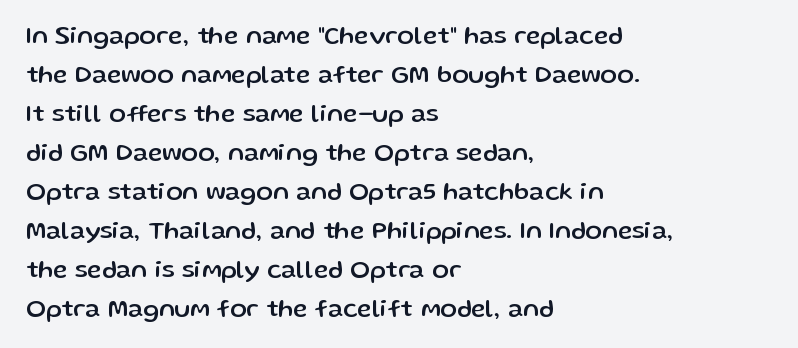
Q: Is the text italic (slanted)? A: No, it is upright.
Q: Is the text underlined? A: No.
Q: How is the paragraph aligned? A: Left-aligned.
Q: Is the spacing between letters normal or unusually wide? A: Normal.
Q: Is the spacing between lines tight, normal or loose? A: Normal.
